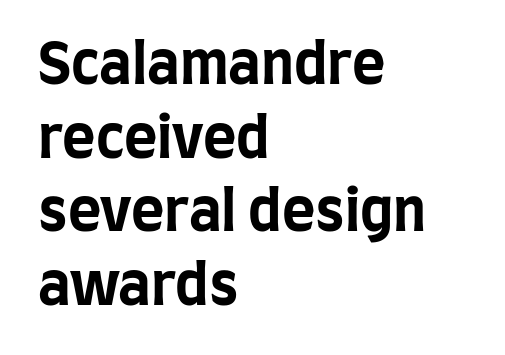
The passage shown is typed in a proportional face where columns would drift. These lines were composed using upright roman letters. The passage shown is not underscored anywhere. Interline gaps are of average width in this sample.
